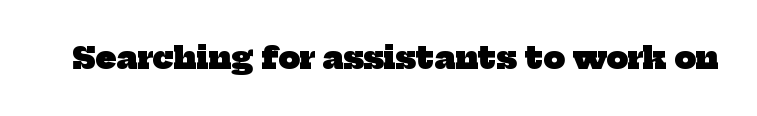
Q: Is the text bold? A: Yes.
Q: Is the typeface a serif or a sans-serif typeface? A: Serif.
Q: Is the text underlined? A: No.
Q: Is the spacing between letters normal or unusually wide? A: Normal.
Q: Width (condensed, normal, or wide)? A: Normal.
Q: Stroke contrast? A: Low.
Q: x-height? A: Medium.
Q: Monospaced? A: No.
